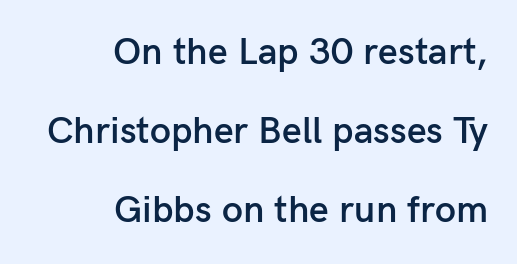
The image shows 38 px semibold sans-serif type, upright; set right-aligned, loose line spacing (2.08x), normal letter spacing, not underlined; low stroke contrast and a medium x-height.
